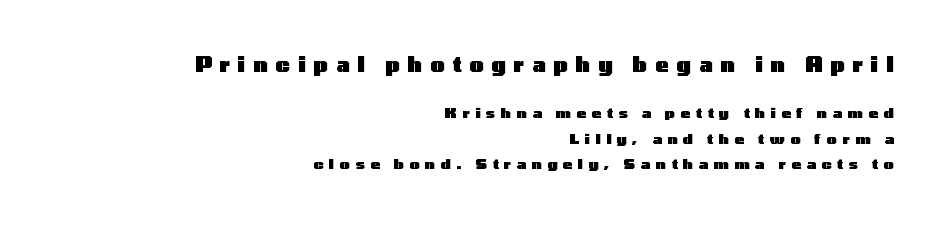
The image shows 20 px bold type, upright; set right-aligned, line spacing 1.82x, unusually wide letter spacing (+0.4 em), not underlined; the first (top) block is 1.43x larger.
